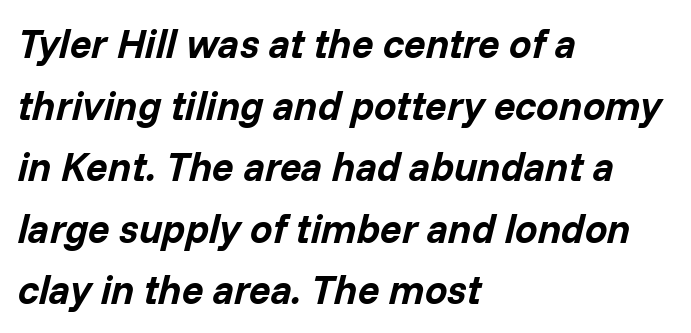
You could not count columns in this text — the font is proportionally spaced. Honestly, the letter spacing is just normal — you wouldn't notice it. The string is rendered with underlining switched off. All the whitespace from short lines collects on the right. Looking at the ascenders, they clearly lean. The lines sit at an ordinary, default distance from one another.
